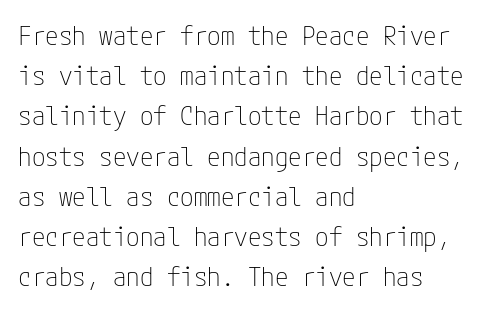
The paragraph shown leans on its left margin. Has an underline been added? It has not. The font's upright variant was chosen for this text. The cut favours lightness, reaching ordinary text weight at its darkest.
